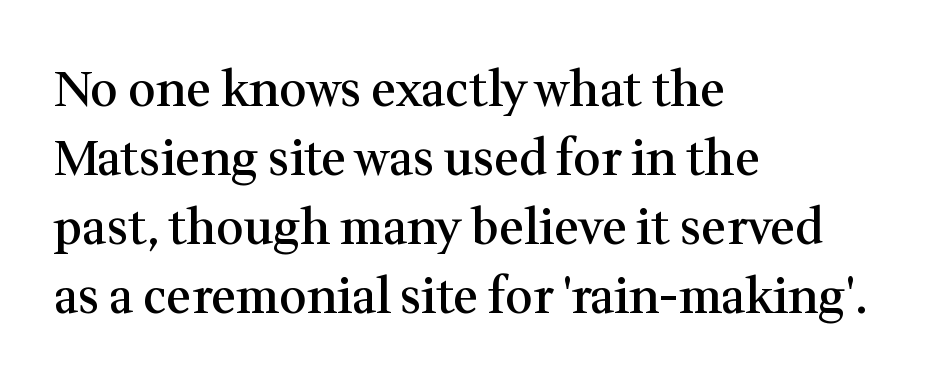
The image shows 48 px semibold serif type, upright; set left-aligned, normal line spacing (1.44x), normal letter spacing, not underlined; medium stroke contrast and a medium x-height.
